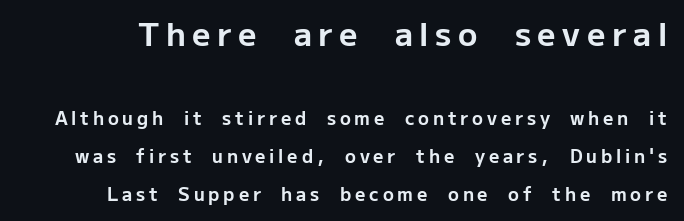
The image shows 32 px bold sans-serif type, upright; set loose line spacing (2.09x), unusually wide letter spacing (+0.21 em), not underlined; the first (top) block is 1.78x larger; low stroke contrast and a medium x-height.
